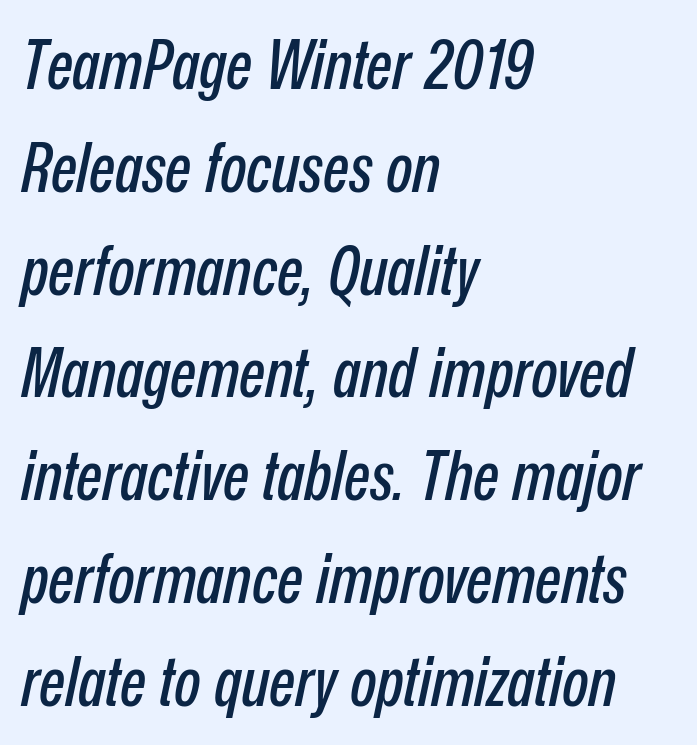
{"italic": "yes", "lean": "right", "slant_degrees": 12, "width": "condensed", "stroke_contrast": "low", "x_height": "medium", "monospaced": "no", "underline": "no", "align": "left", "line_spacing": "normal", "line_spacing_ratio": 1.49, "letter_spacing": "normal", "letter_spacing_em": 0.0, "glyph_px": 69}
